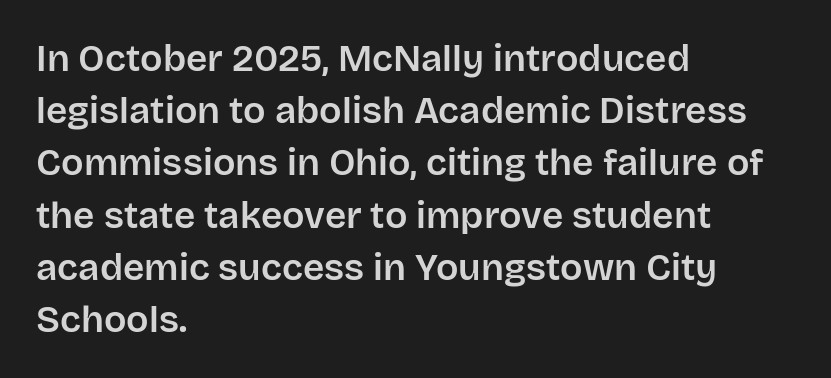
Inter-character spacing is left at the font's built-in metrics. Type style note: lacks serifs. The letters stand upright; this is a roman face. Layout note: lines flush left.
